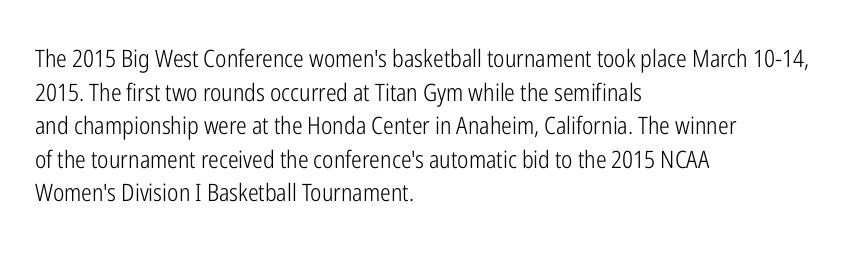
The image shows 24 px text type, upright; set left-aligned, normal line spacing (1.4x), normal letter spacing, not underlined.
